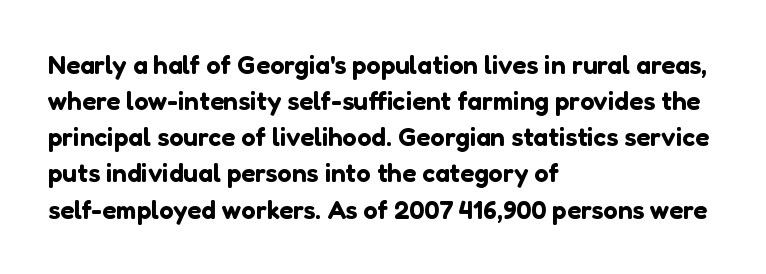
A typesetter would mark this as roman, not italic. Every row of glyphs begins at an identical x-position on the left. Descenders are the only things crossing below the line. Horizontal bands of white between lines are of average thickness.
